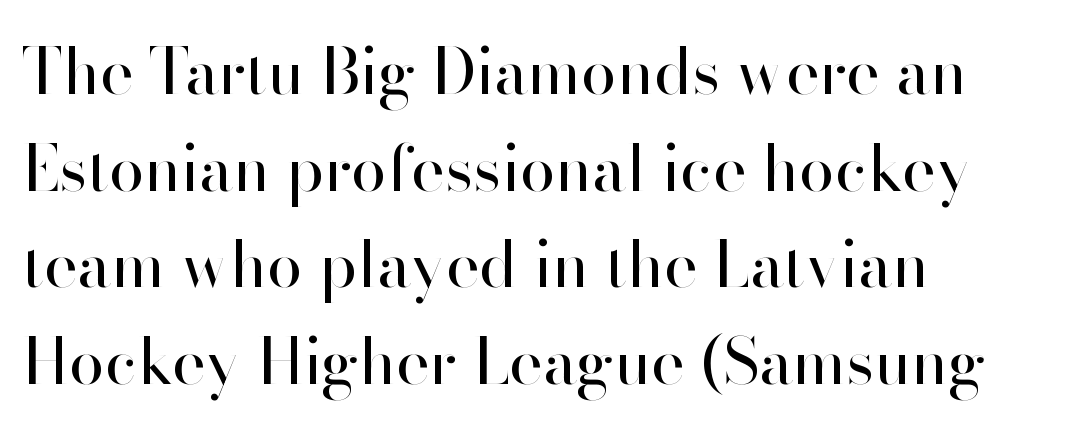
Q: Is the text bold? A: No.
Q: Is the text italic (slanted)? A: No, it is upright.
Q: Is the typeface a serif or a sans-serif typeface? A: Sans-serif.
Q: Is the text underlined? A: No.
Q: How is the paragraph aligned? A: Left-aligned.
Q: Is the spacing between letters normal or unusually wide? A: Normal.
Q: Is the spacing between lines tight, normal or loose? A: Normal.
Q: Width (condensed, normal, or wide)? A: Normal.
Q: Stroke contrast? A: High.
Q: x-height? A: Small.
Q: Monospaced? A: No.
